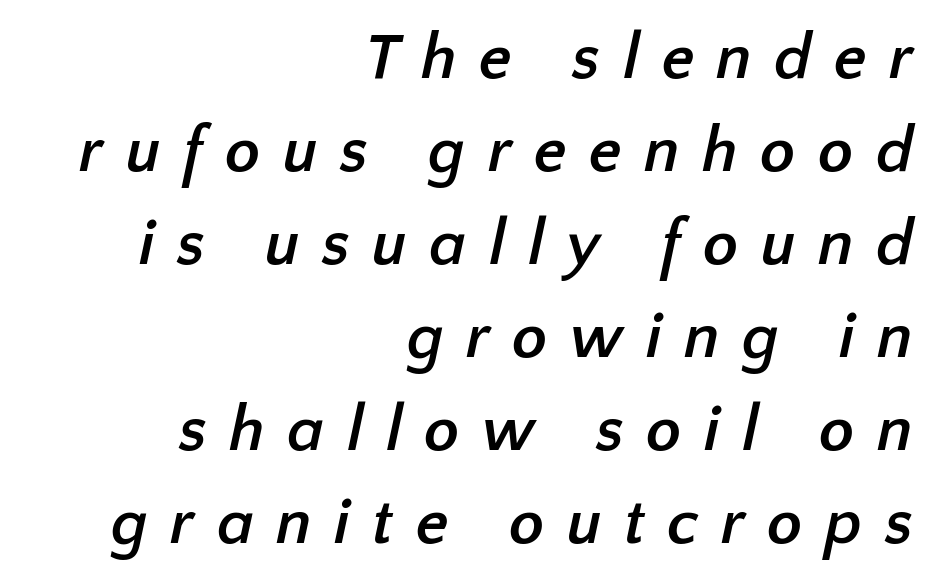
Q: Is the text bold? A: Yes.
Q: Is the typeface a serif or a sans-serif typeface? A: Sans-serif.
Q: Is the text underlined? A: No.
Q: How is the paragraph aligned? A: Right-aligned.
Q: Is the spacing between letters normal or unusually wide? A: Unusually wide.
Q: Is the spacing between lines tight, normal or loose? A: Normal.
Q: Width (condensed, normal, or wide)? A: Normal.
Q: Stroke contrast? A: Low.
Q: x-height? A: Medium.
Q: Monospaced? A: No.
